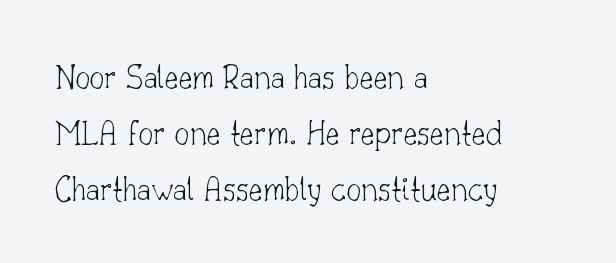
Q: Is the text bold? A: No.
Q: Is the text italic (slanted)? A: No, it is upright.
Q: Is the typeface a serif or a sans-serif typeface? A: Serif.
Q: Is the text underlined? A: No.
Q: How is the paragraph aligned? A: Left-aligned.
Q: Is the spacing between letters normal or unusually wide? A: Normal.
Q: Is the spacing between lines tight, normal or loose? A: Normal.
Q: Width (condensed, normal, or wide)? A: Normal.
Q: Stroke contrast? A: Low.
Q: x-height? A: Small.
Q: Monospaced? A: No.
